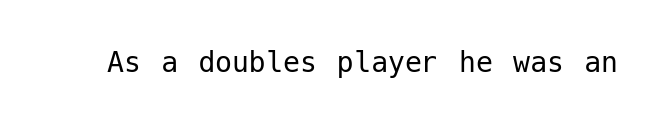
{"serif": "no", "italic": "no", "bold": "no", "weight": "regular", "width": "normal", "stroke_contrast": "low", "x_height": "medium", "underline": "no", "letter_spacing": "normal", "letter_spacing_em": 0.0, "glyph_px": 34}
